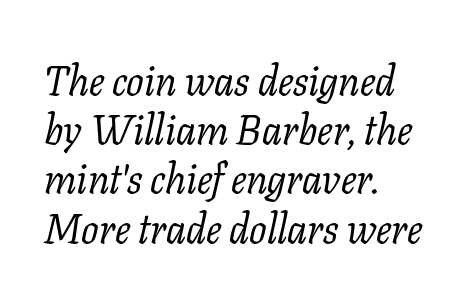
No heavy texture on the line: the type isn't bold. The face used here is rendered with its standard letterfit. Descenders are the only things crossing below the line. Proportional: the letters do not fall into vertical columns. Would a proofreader flag this as italicized? Yes.
